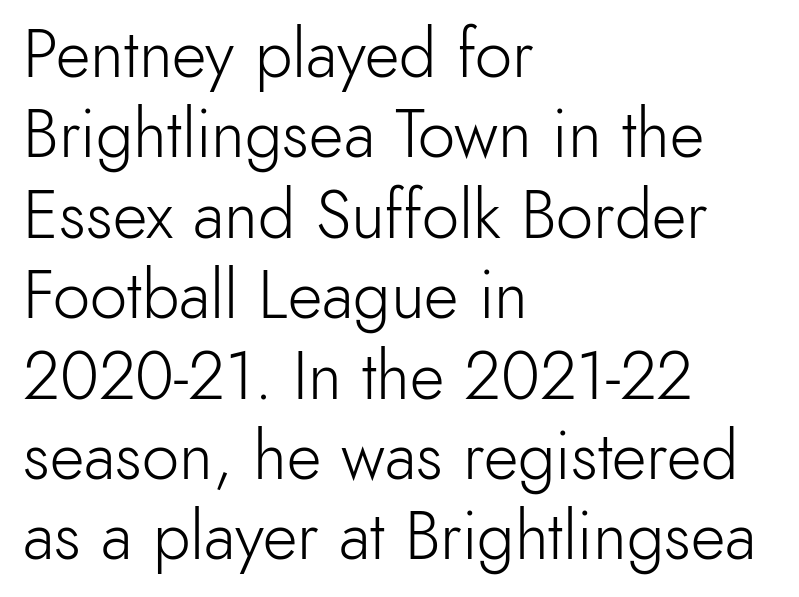
Observe the ordinary spacing: letters are neighbours, not strangers. This rendering features lettering with no underline. Typeset ragged right — the left edge is the straight one. Note the varied advance widths — an 'i' is clearly narrower than an 'm'.
